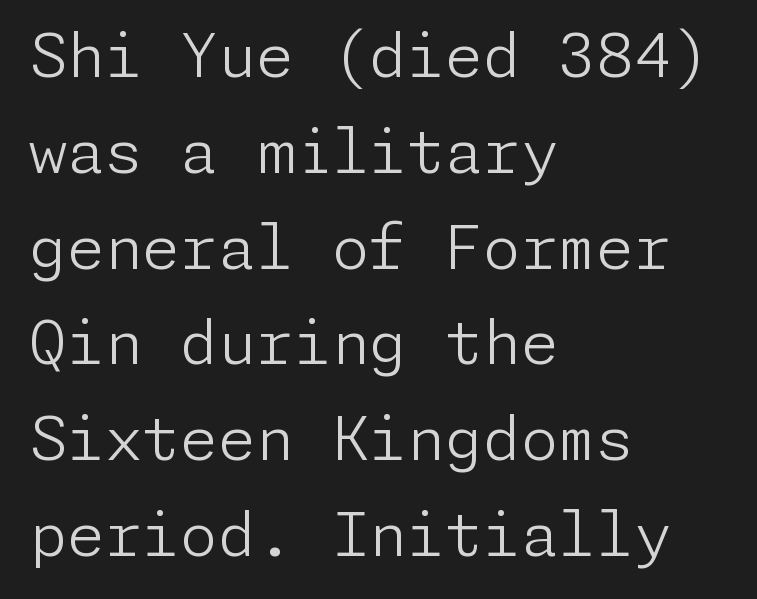
The type family on display is of the sans-serif kind. Ascenders rise straight up at ninety degrees. Summary of vertical rhythm: regular, with standard interline spacing. The rendering anchors every line to the left-hand side.
